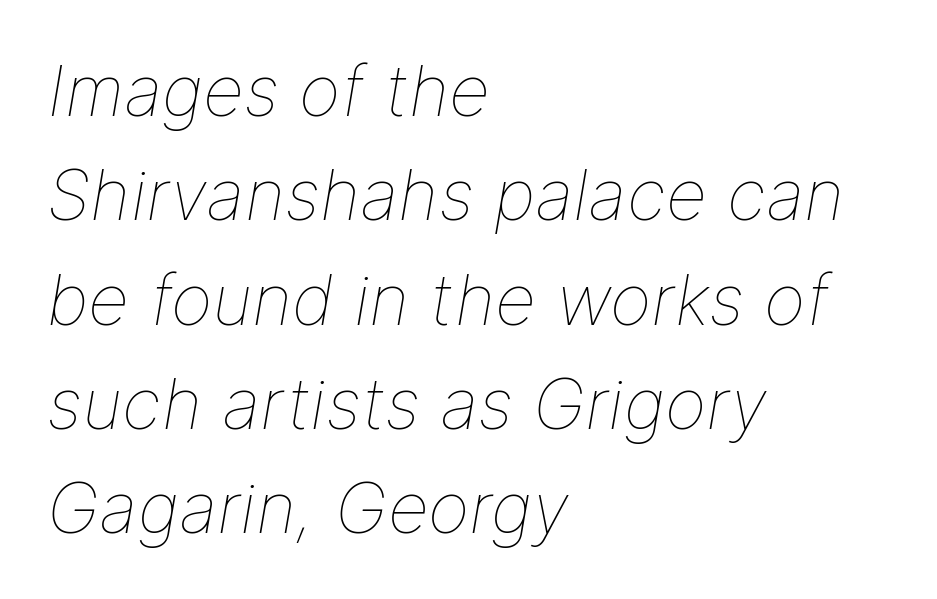
Q: Is the text bold? A: No.
Q: Is the text italic (slanted)? A: Yes, it leans right by about 9 degrees.
Q: Is the text underlined? A: No.
Q: How is the paragraph aligned? A: Left-aligned.
Q: Is the spacing between letters normal or unusually wide? A: Normal.
Q: Is the spacing between lines tight, normal or loose? A: Normal.
Q: Width (condensed, normal, or wide)? A: Normal.
Q: Stroke contrast? A: Low.
Q: x-height? A: Medium.
Q: Monospaced? A: No.
